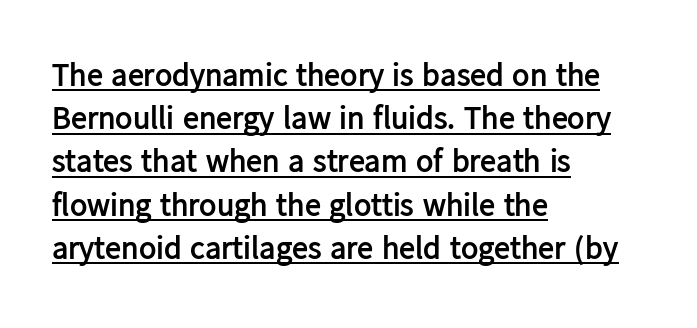
Q: Is the text bold? A: Yes.
Q: Is the text italic (slanted)? A: No, it is upright.
Q: Is the typeface a serif or a sans-serif typeface? A: Sans-serif.
Q: Is the text underlined? A: Yes.
Q: How is the paragraph aligned? A: Left-aligned.
Q: Is the spacing between letters normal or unusually wide? A: Normal.
Q: Is the spacing between lines tight, normal or loose? A: Normal.
Q: Width (condensed, normal, or wide)? A: Normal.
Q: Stroke contrast? A: Low.
Q: x-height? A: Medium.
Q: Monospaced? A: No.
